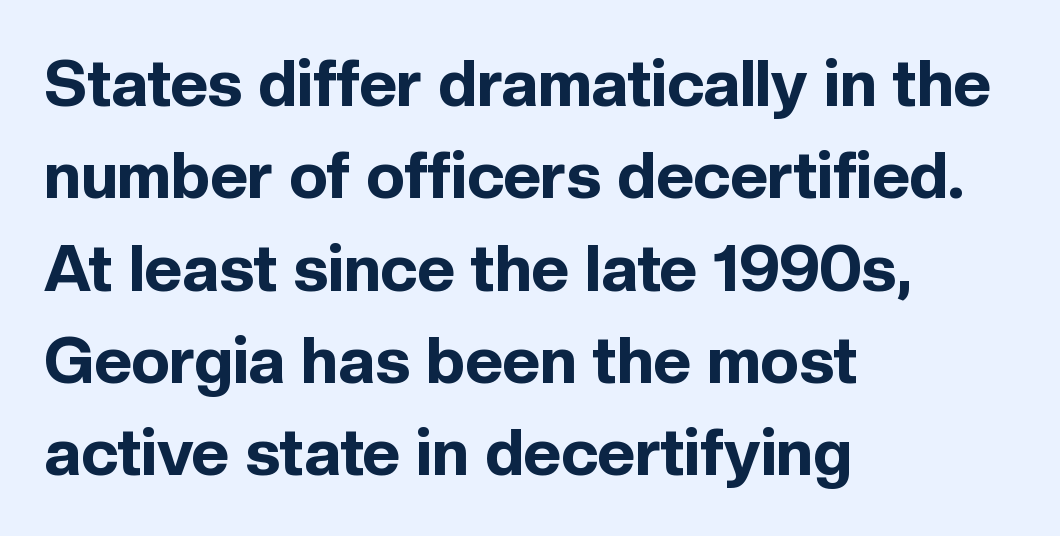
The image shows 65 px bold sans-serif type, upright; set left-aligned, normal line spacing (1.42x), normal letter spacing, not underlined; a medium x-height.
